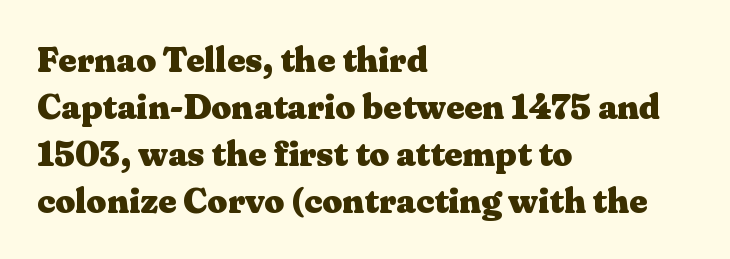
{"serif": "yes", "italic": "no", "bold": "yes", "weight": "heavy", "width": "wide", "stroke_contrast": "medium", "x_height": "medium", "monospaced": "no", "underline": "no", "align": "left", "line_spacing": "normal", "line_spacing_ratio": 1.34, "letter_spacing": "normal", "letter_spacing_em": 0.0, "glyph_px": 35}
